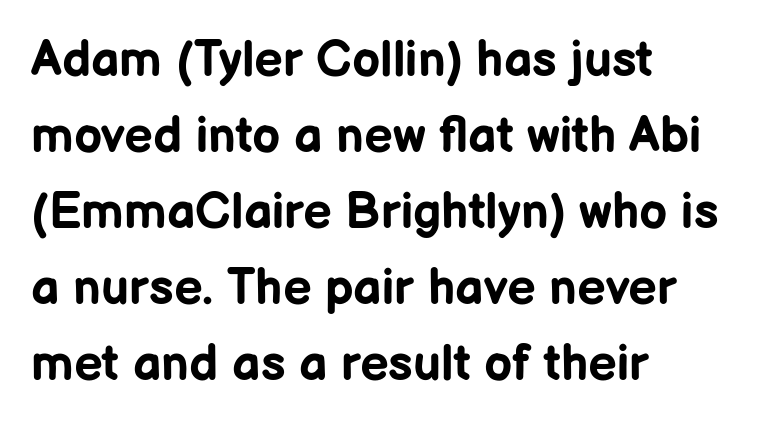
{"serif": "no", "italic": "no", "bold": "yes", "weight": "bold", "width": "normal", "stroke_contrast": "low", "x_height": "medium", "monospaced": "no", "underline": "no", "align": "left", "line_spacing": "normal", "line_spacing_ratio": 1.52, "letter_spacing": "normal", "letter_spacing_em": 0.0, "glyph_px": 50}
